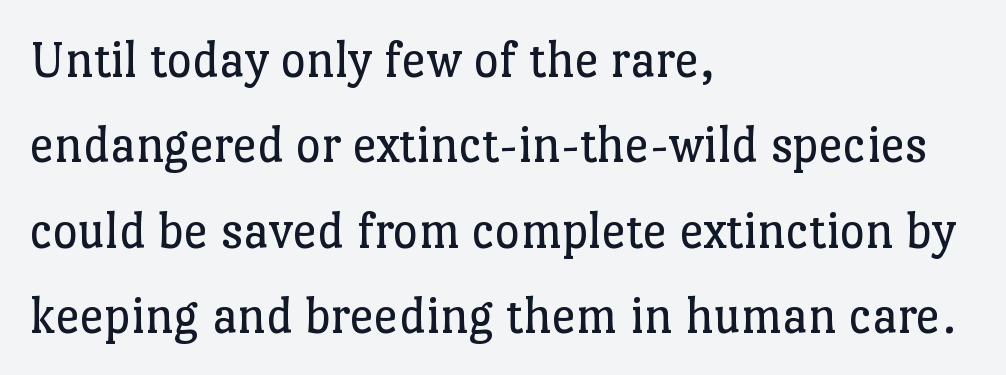
The image shows 54 px regular-weight serif type, upright; set left-aligned, normal line spacing (1.58x), normal letter spacing, not underlined; low stroke contrast and a medium x-height.
